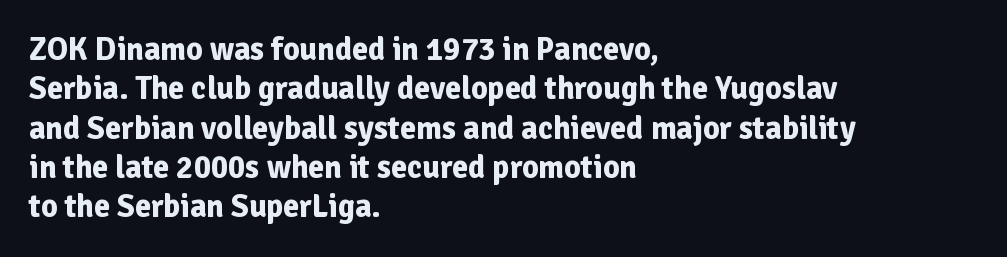
Quick note: underline off. Line starts are locked; line ends wander. Each letter keeps its own natural width here, so spacing adapts to shape. Its strokes are broad and dark, the hallmark of bold type.
